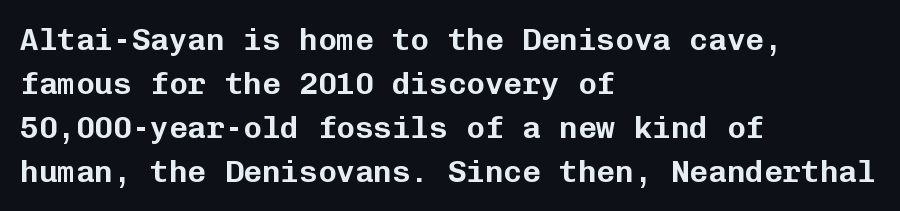
Short and long lines alike share a common starting point at left. Ordinary non-slanted type is in use. The designer went with a sans here, leaving each stem footless. Each letter, wide or thin by design, is forced into the same width here.
